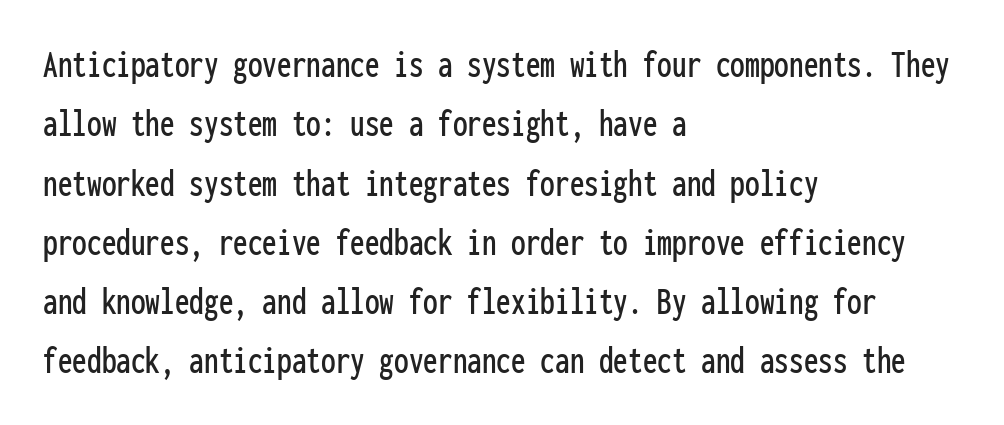
{"serif": "no", "italic": "no", "width": "condensed", "stroke_contrast": "low", "x_height": "medium", "monospaced": "yes", "underline": "no", "align": "left", "line_spacing": "normal", "line_spacing_ratio": 1.52, "letter_spacing": "normal", "letter_spacing_em": 0.0, "glyph_px": 39}
